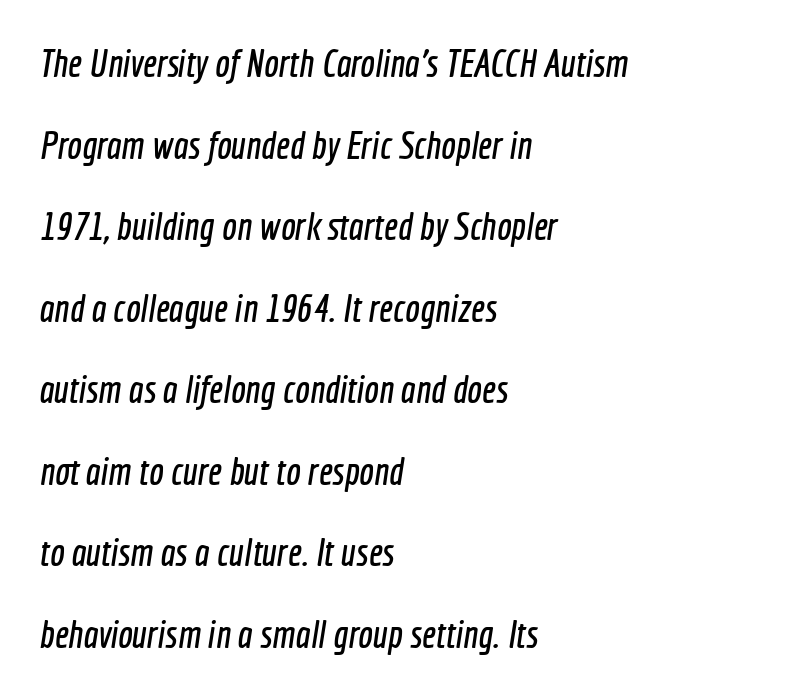
The image shows 39 px condensed sans-serif type; set left-aligned, loose line spacing (2.09x), normal letter spacing, not underlined; a medium x-height.
